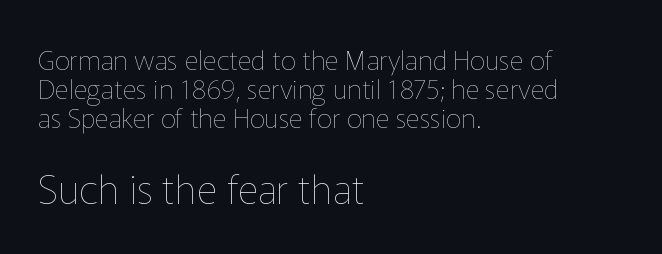
The image shows 40 px thin type, upright; set left-aligned, tight line spacing (1.07x), normal letter spacing, not underlined; the second (bottom) block is 1.48x larger; low stroke contrast and a medium x-height.
